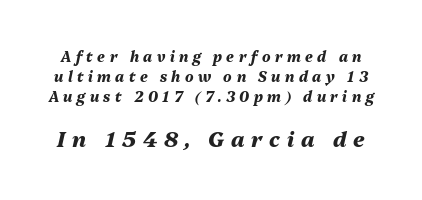
Compared with an ordinary text face, these strokes are far heavier — a full bold. Interline gaps are of average width in this sample. If you squint, the bottom block still reads clearly — it's the larger of the two. Looking at the ascenders, they clearly lean. Rule under the text: the space is simply empty.
